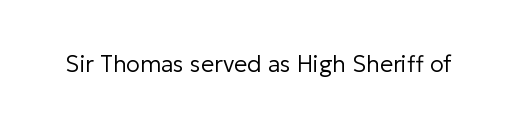
{"italic": "no", "bold": "no", "underline": "no", "letter_spacing": "normal", "letter_spacing_em": 0.0, "glyph_px": 23}
